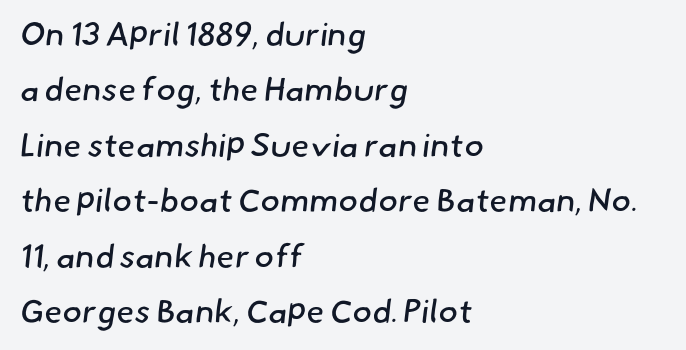
Stroke terminals: plain, sans-serif. You could not count columns in this text — the font is proportionally spaced. You could call the tracking neutral — neither tight nor loose. A bare baseline throughout the passage. The strokes are not fattened; the text isn't bold. The leading is moderate, giving the passage an even texture.
